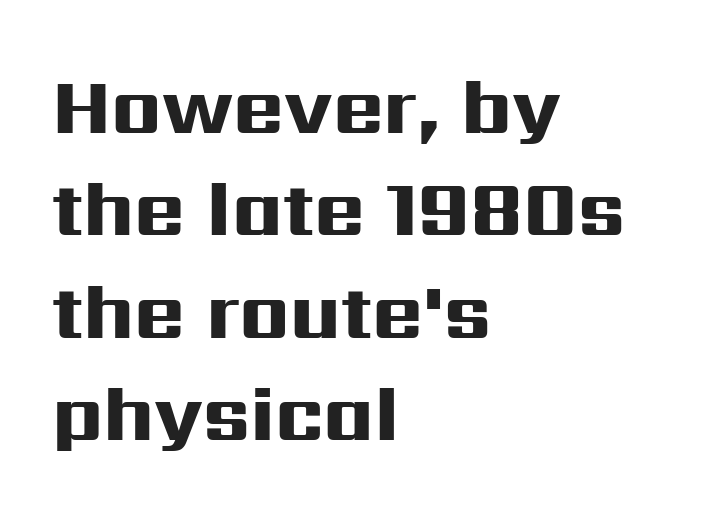
No feet cap the strokes, marking this as sans-serif type. Leftover space on each line is placed entirely after the last word. Think of a printed novel: that variable character pitch is what you see here. It's the straight-up-and-down kind of type. Students, observe: this is what conventionally led text looks like. Thick stems and heavy bowls — unmistakably bold.
